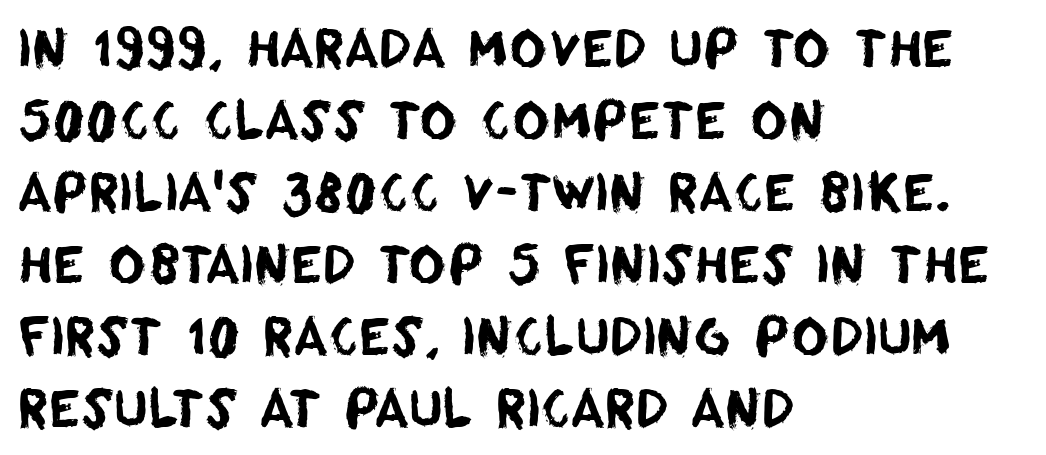
If you measured baseline to baseline, you'd find a middling distance. Casual observation: everything's shoved over to the left. The glyphs in this specimen are sans serif. A typesetter would call this proportional, since set widths differ per character. Short note: letters normally spaced.
